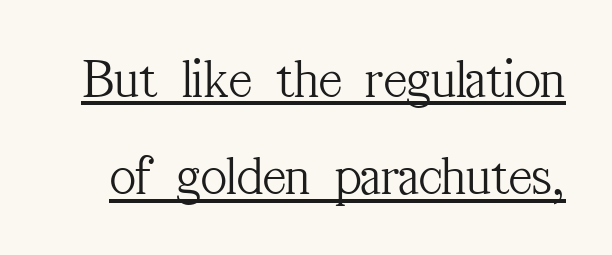
The image shows 56 px light, condensed serif type, upright; set line spacing 1.74x, normal letter spacing, underlined; medium stroke contrast and a medium x-height.
